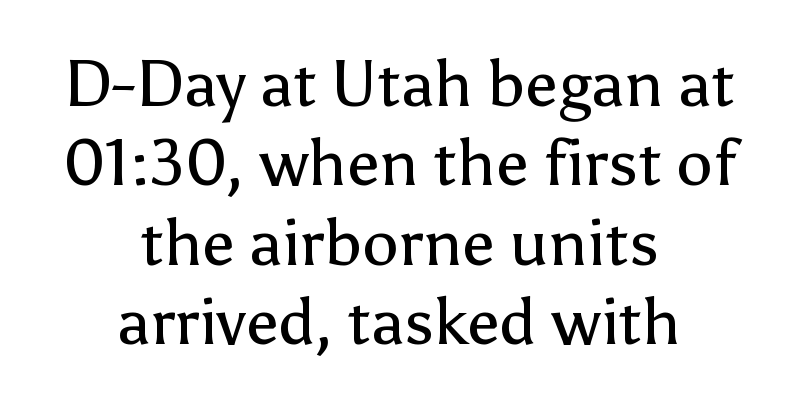
Descenders hang freely into open space. The weight would be labelled regular, book, light, or lighter still. A typesetter would call this zero additional tracking. Examine the stroke ends and you'll find no serifs. Ordinary non-slanted type is in use.
